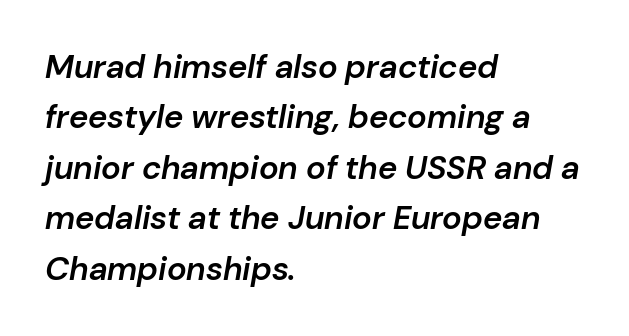
The image shows 33 px semibold type, italic (leaning right); set left-aligned, normal line spacing (1.53x), normal letter spacing, not underlined; low stroke contrast and a medium x-height.
